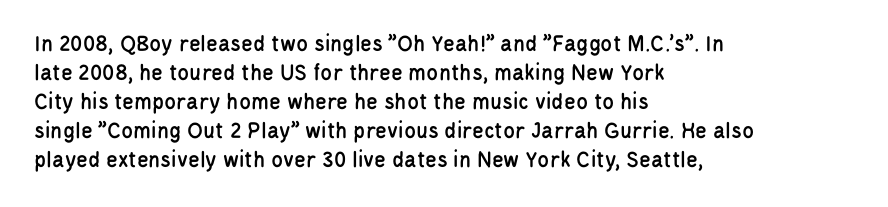
Q: Is the text italic (slanted)? A: No, it is upright.
Q: Is the text underlined? A: No.
Q: How is the paragraph aligned? A: Left-aligned.
Q: Is the spacing between letters normal or unusually wide? A: Normal.
